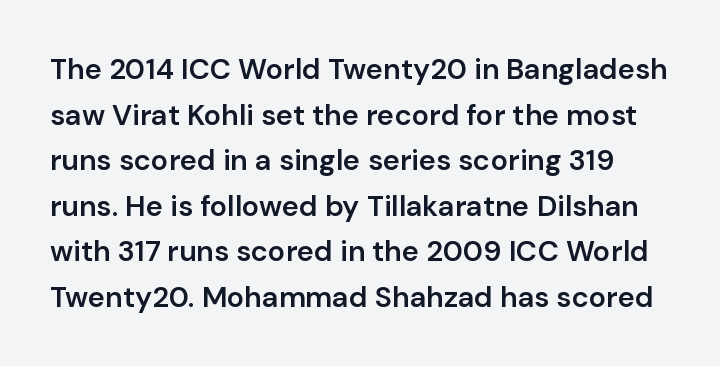
The image shows 29 px semibold sans-serif type, upright; set normal line spacing (1.57x), normal letter spacing, not underlined; low stroke contrast and a medium x-height.
